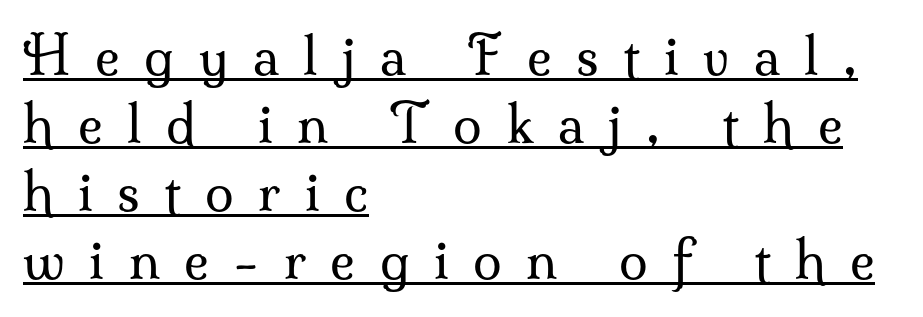
Looks like someone drew a line under every word here. Characters follow at a spacing far wider than the type designer built in. Does the type have serifs? Yes, each stem ends in a small foot. The letters stand straight up with perfectly vertical stems.
